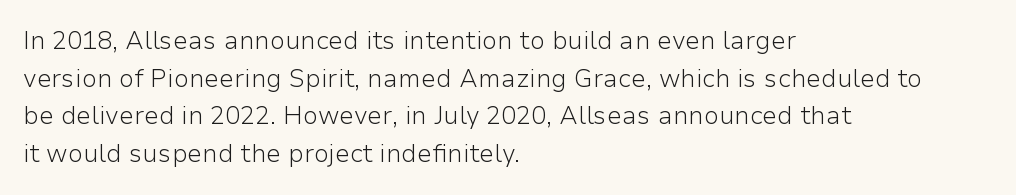
The image shows 25 px text type, upright; set left-aligned, normal line spacing (1.51x), normal letter spacing, not underlined.
